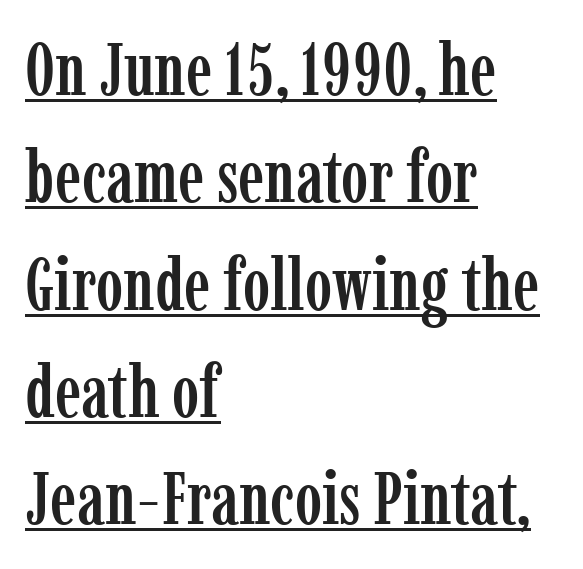
Old-style or modern, the face here clearly has serifs. Proportional: the letters do not fall into vertical columns. This sample uses an upright cut, with every glyph sitting square on the baseline. Quick note: underline on.
